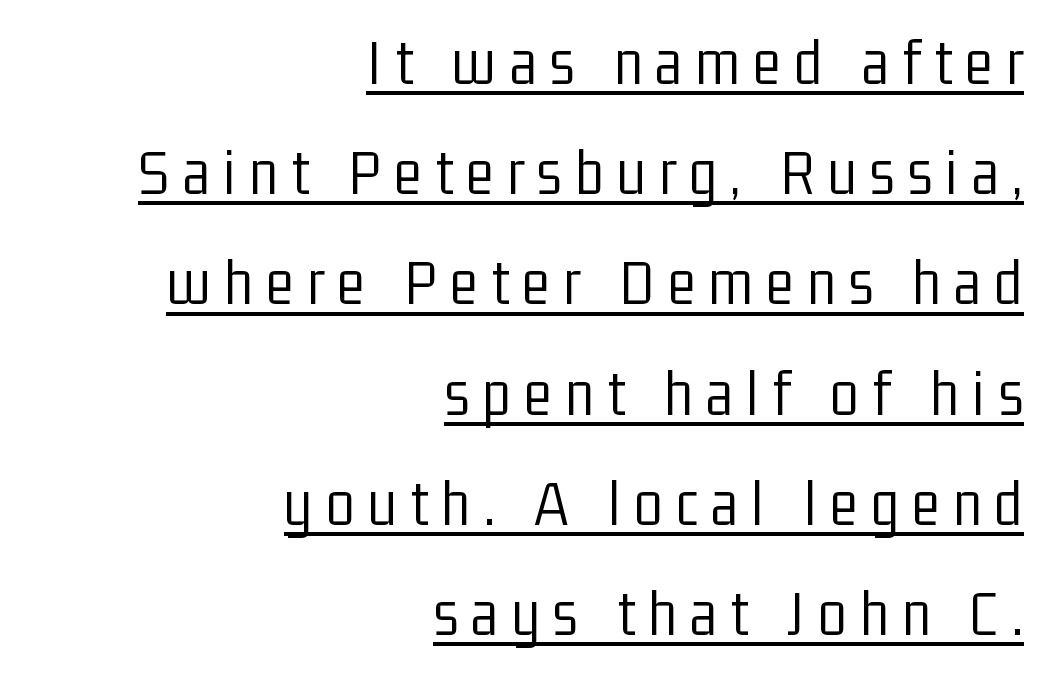
The letters advance in unequal steps, a hallmark of proportional type. The setting favours the right margin, as signatures and pull-quotes sometimes do. Vertical spacing — default. The weight tops out at a normal text grade. Students, note that the glyphs here are deliberately spaced far apart.
